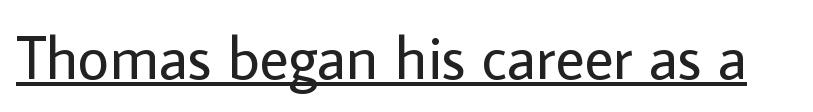
The image shows 61 px regular-weight sans-serif type, upright; set normal letter spacing, underlined; low stroke contrast and a medium x-height.
